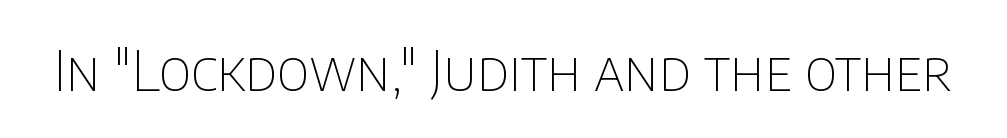
The image shows 54 px thin sans-serif type, upright; set normal letter spacing, not underlined; low stroke contrast and a large x-height.
